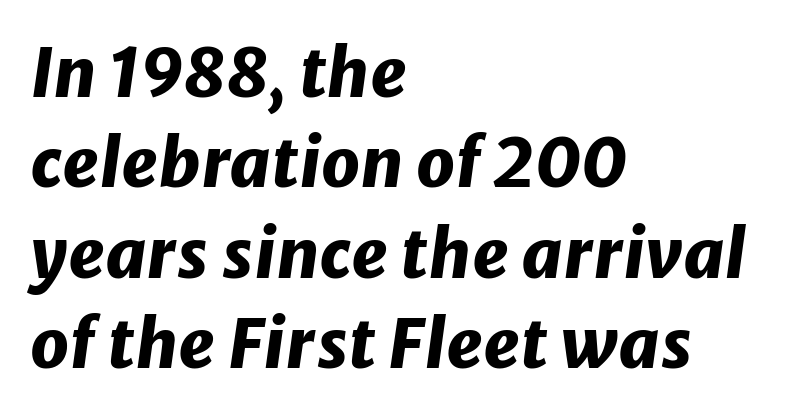
Think of a printed novel: that variable character pitch is what you see here. All the whitespace from short lines collects on the right. Chunky letters — that's bold for sure. Quick note: italic.
